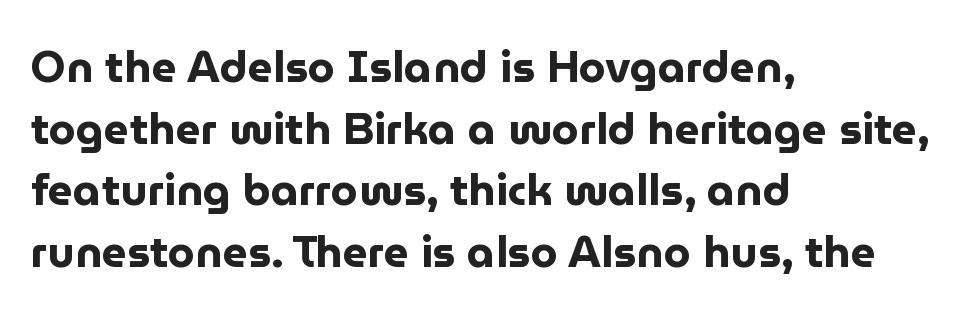
Unlike italic type, these characters show no tilt at all. The space directly below the letters is spotless. Varying glyph widths throughout — classic text-font behaviour. Plenty of ink on the page — the face is bold. The ragged edge is on the right, which tells us the setting is flush left.
